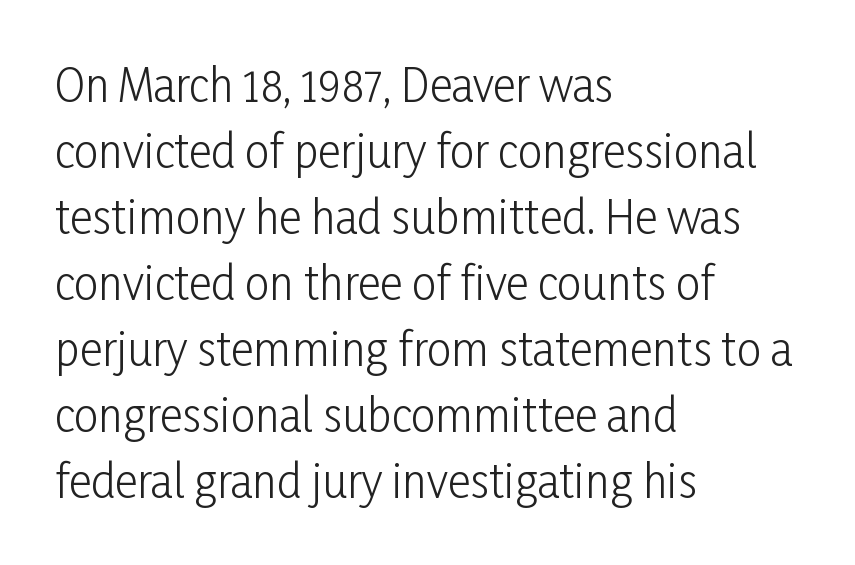
{"serif": "no", "italic": "no", "bold": "no", "weight": "light", "width": "condensed", "stroke_contrast": "low", "x_height": "medium", "monospaced": "no", "underline": "no", "align": "left", "line_spacing": "normal", "line_spacing_ratio": 1.5, "letter_spacing": "normal", "letter_spacing_em": 0.0, "glyph_px": 44}
